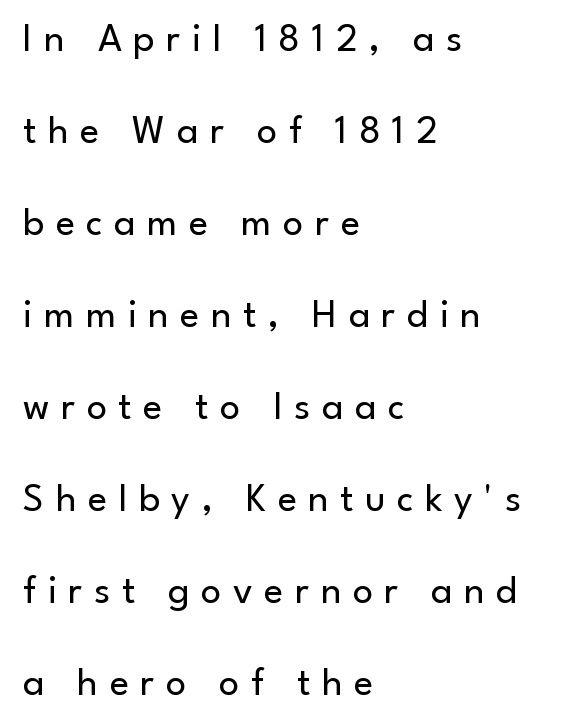
A great deal of white space separates one row of letters from the next. A typesetter would call this proportional, since set widths differ per character. Check where the strokes stop: nothing finishes them off — pure sans. Check the space under the baseline: it is left empty. Counters stay open thanks to moderate or lighter strokes.
